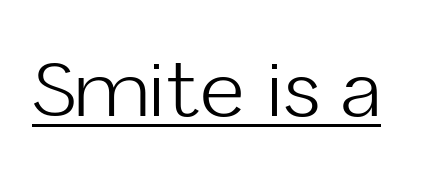
The image shows 75 px light sans-serif type, upright; set normal letter spacing, underlined; low stroke contrast and a medium x-height.
